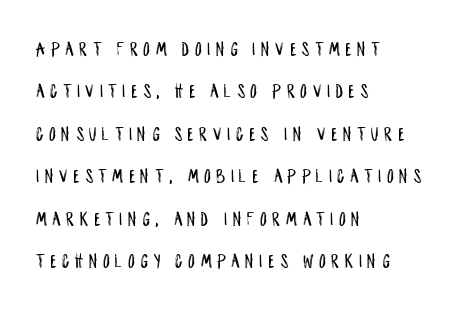
The image shows 21 px text type, upright; set left-aligned, loose line spacing (2.02x), unusually wide letter spacing (+0.27 em), not underlined.
